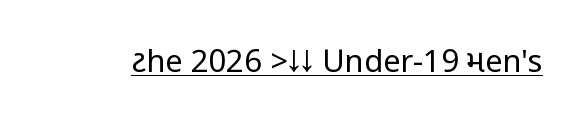
The characters display no serif detailing; their extremities are plain. Inter-character spacing is left at the font's built-in metrics. Rendered with straight, roman letterforms. Weight class: somewhere from thin through regular. Quick note: underline on.
